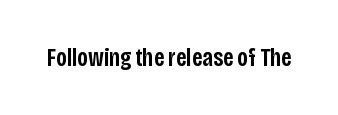
{"italic": "no", "bold": "semi", "underline": "no", "letter_spacing": "normal", "letter_spacing_em": 0.0, "glyph_px": 25}
